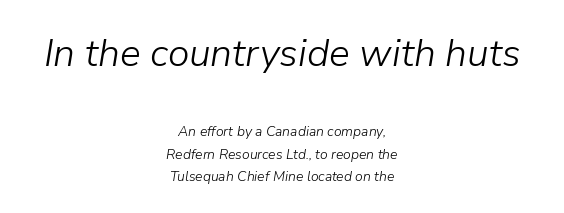
The image shows 39 px light type, italic (leaning right); set centered, normal line spacing (1.63x), normal letter spacing, not underlined; the first (top) block is 2.79x larger; low stroke contrast and a medium x-height.
